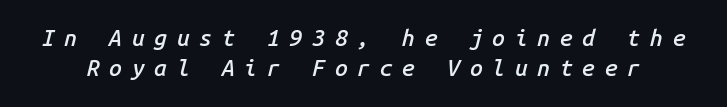
{"italic": "yes", "lean": "right", "slant_degrees": 14, "bold": "semi", "underline": "no", "line_spacing": "normal", "line_spacing_ratio": 1.32, "letter_spacing": "wide", "letter_spacing_em": 0.42, "glyph_px": 23}
